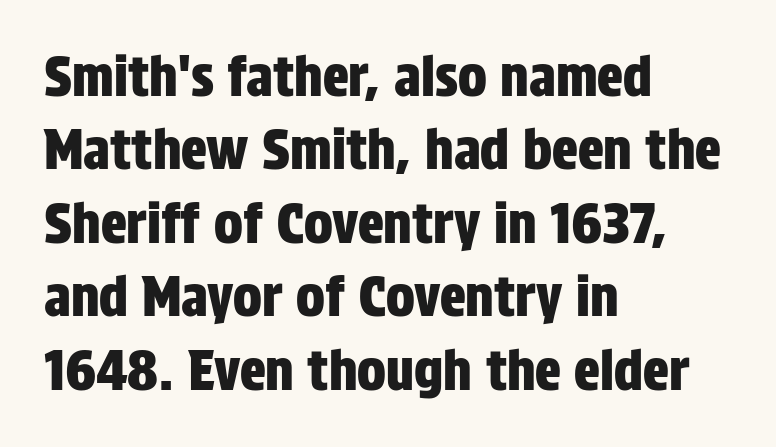
{"serif": "no", "italic": "no", "width": "condensed", "stroke_contrast": "low", "x_height": "large", "monospaced": "no", "underline": "no", "align": "left", "line_spacing": "normal", "line_spacing_ratio": 1.36, "letter_spacing": "normal", "letter_spacing_em": 0.0, "glyph_px": 54}
